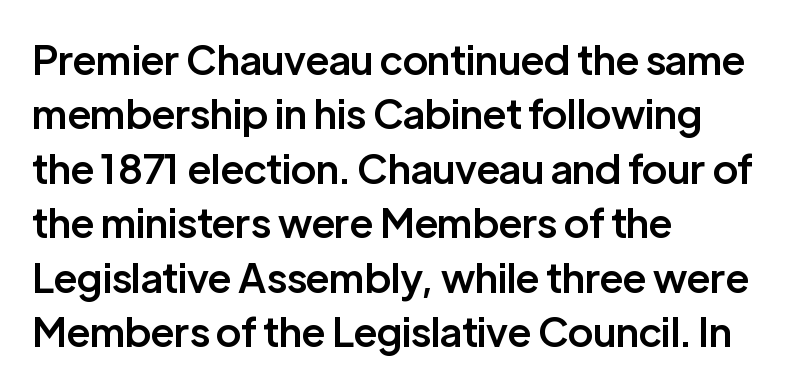
A typesetter would call this proportional, since set widths differ per character. The face used here is rendered with its standard letterfit. The typesetting leans somewhat heavy: a semibold. Rendered with straight, roman letterforms. In CSS terms this would be text-align: left. Descenders hang freely into open space.
